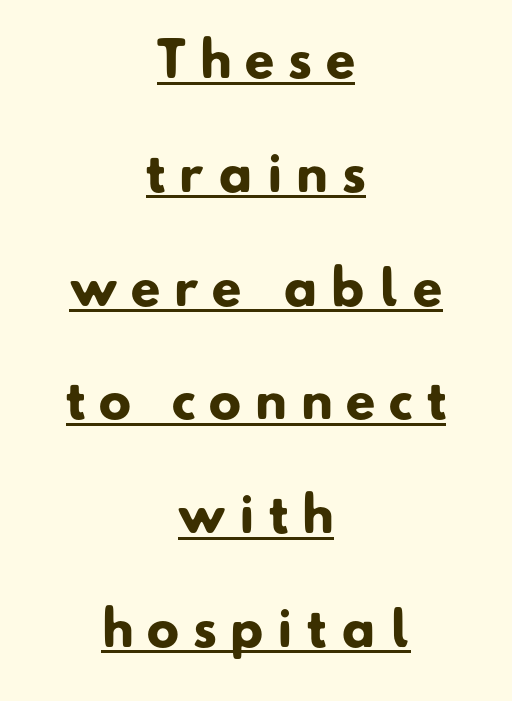
The image shows 48 px heavy sans-serif type; set centered, loose line spacing (2.37x), unusually wide letter spacing (+0.29 em), underlined; low stroke contrast and a small x-height.
